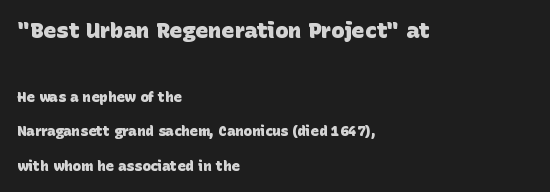
Rows of type keep a wide berth in the vertical direction. Two sizes are in play, and the larger belongs to the first block. Is the block centered? No — it sits flush against the left margin. These lines keep a tight, regular rhythm from letter to letter. The typesetting leans heavy: a genuine bold.
